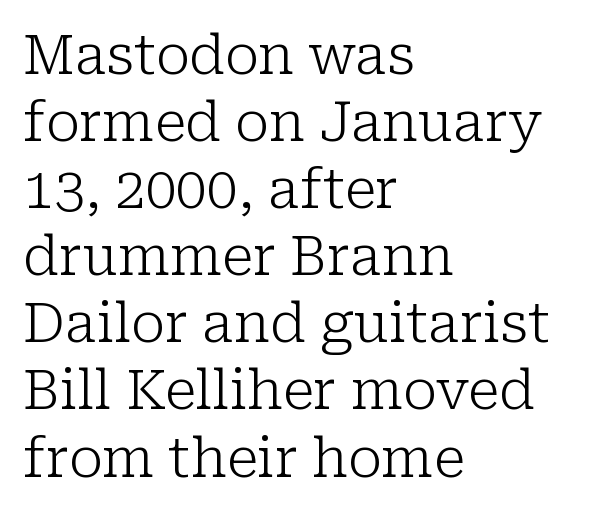
{"serif": "yes", "italic": "no", "bold": "no", "weight": "light", "width": "normal", "stroke_contrast": "low", "x_height": "medium", "monospaced": "no", "underline": "no", "align": "left", "line_spacing_ratio": 1.22, "letter_spacing": "normal", "letter_spacing_em": 0.0, "glyph_px": 55}
